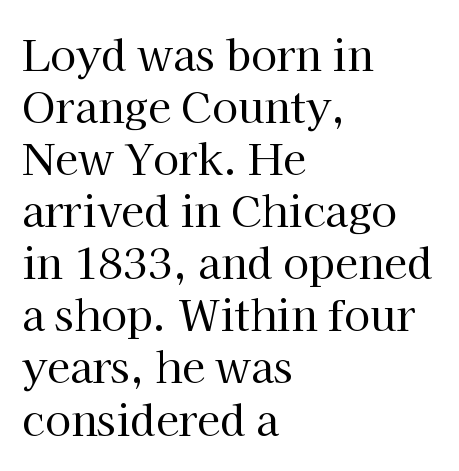
{"serif": "yes", "italic": "no", "bold": "no", "weight": "regular", "width": "normal", "stroke_contrast": "high", "x_height": "medium", "monospaced": "no", "underline": "no", "align": "left", "line_spacing_ratio": 1.24, "letter_spacing": "normal", "letter_spacing_em": 0.0, "glyph_px": 42}
